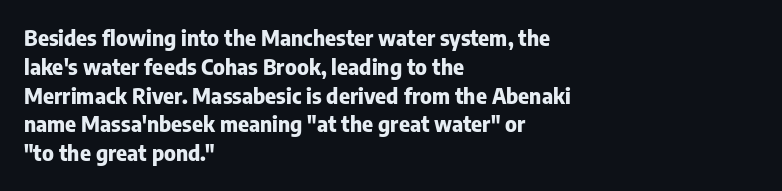
The image shows 21 px bold type, upright; set left-aligned, normal line spacing (1.37x), normal letter spacing, not underlined.
